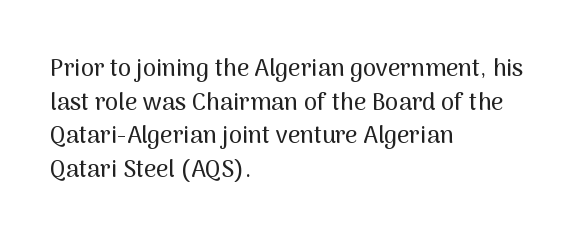
{"italic": "no", "underline": "no", "align": "left", "line_spacing": "normal", "line_spacing_ratio": 1.4, "letter_spacing": "normal", "letter_spacing_em": 0.0, "glyph_px": 24}
